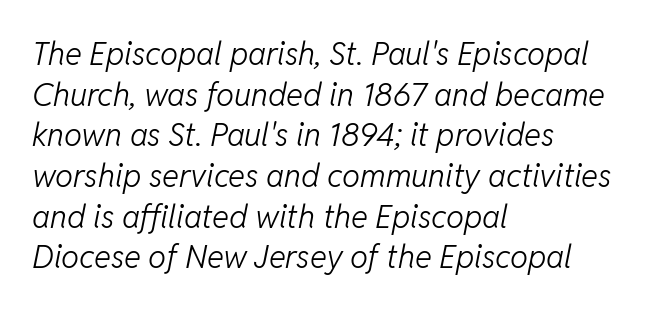
The whole block is typeset with a tilt. The compositor pushed each line to the left boundary. The tracking reads as untouched default to a designer's eye. Baseline-to-baseline distance is the conventional proportion of letter height.
